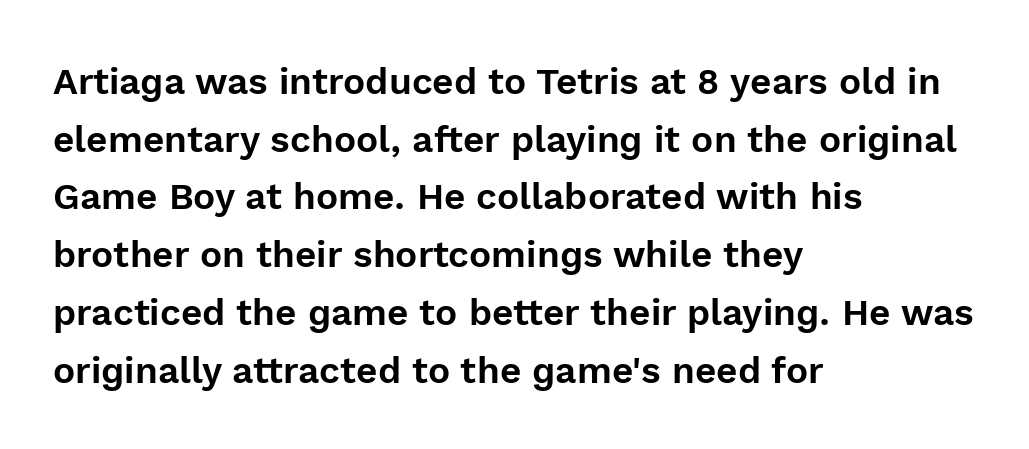
{"serif": "no", "italic": "no", "width": "normal", "x_height": "medium", "monospaced": "no", "underline": "no", "align": "left", "line_spacing": "normal", "line_spacing_ratio": 1.56, "letter_spacing": "normal", "letter_spacing_em": 0.0, "glyph_px": 37}
